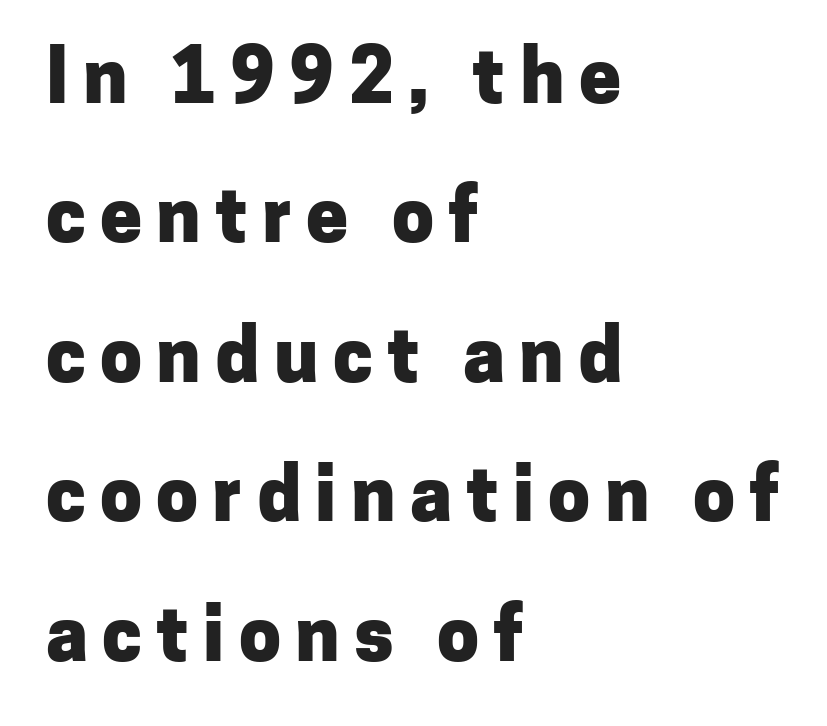
The image shows 75 px heavy sans-serif type, upright; set left-aligned, line spacing 1.86x, not underlined; low stroke contrast and a medium x-height.
